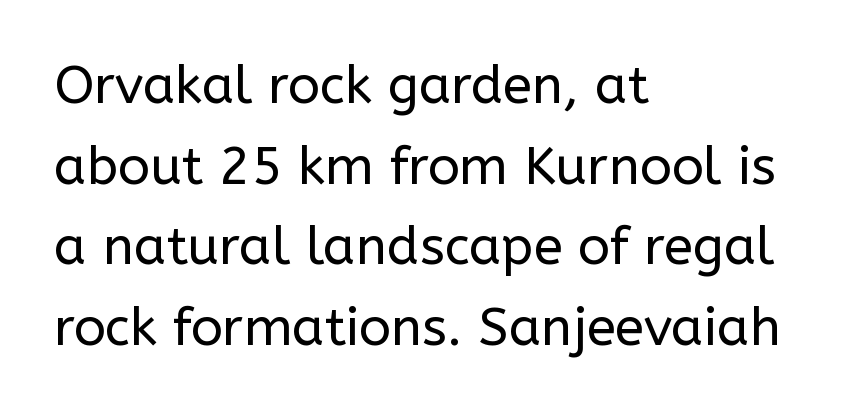
{"serif": "no", "italic": "no", "bold": "no", "weight": "regular", "width": "normal", "stroke_contrast": "low", "x_height": "medium", "monospaced": "no", "underline": "no", "align": "left", "line_spacing": "normal", "line_spacing_ratio": 1.52, "letter_spacing": "normal", "letter_spacing_em": 0.0, "glyph_px": 53}
